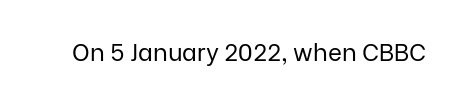
{"italic": "no", "bold": "no", "underline": "no", "letter_spacing": "normal", "letter_spacing_em": 0.0, "glyph_px": 24}
